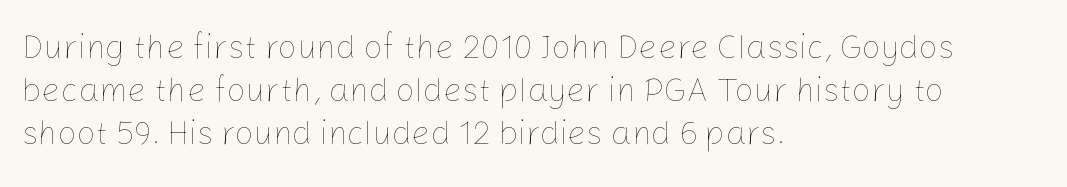
Q: Is the text bold? A: No.
Q: Is the text italic (slanted)? A: No, it is upright.
Q: Is the text underlined? A: No.
Q: How is the paragraph aligned? A: Left-aligned.
Q: Is the spacing between letters normal or unusually wide? A: Normal.
Q: Is the spacing between lines tight, normal or loose? A: Normal.
Q: Width (condensed, normal, or wide)? A: Normal.
Q: Stroke contrast? A: Low.
Q: x-height? A: Medium.
Q: Monospaced? A: No.
